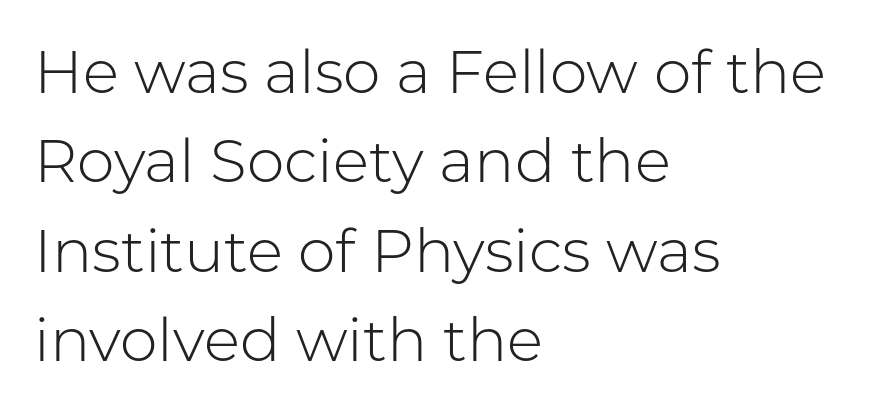
{"serif": "no", "italic": "no", "bold": "no", "weight": "light", "width": "normal", "stroke_contrast": "low", "x_height": "medium", "monospaced": "no", "underline": "no", "align": "left", "line_spacing": "normal", "line_spacing_ratio": 1.49, "letter_spacing": "normal", "letter_spacing_em": 0.0, "glyph_px": 60}
